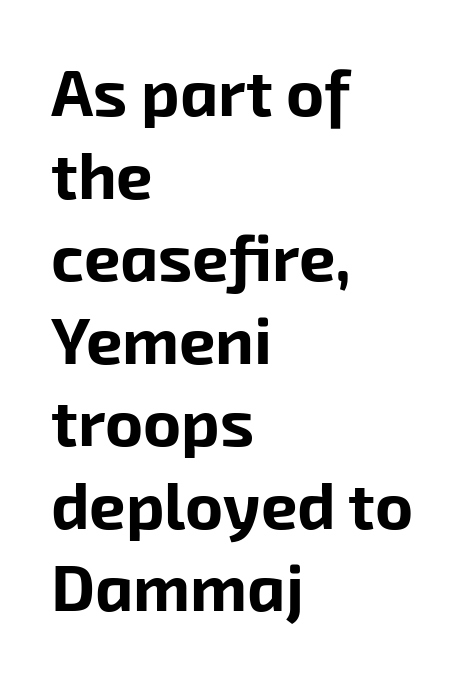
Font category for this specimen: sans-serif. Line beginnings align vertically; line endings do not. Tracking value appears to be zero — textbook default spacing. The passage shown is typed in a proportional face where columns would drift.
